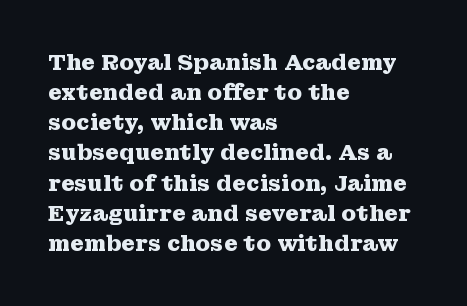
The paragraph shown leans on its left margin. This block has exactly the height ordinary leading produces. Italic: no, the glyphs are upright roman. The baseline area is clear.
